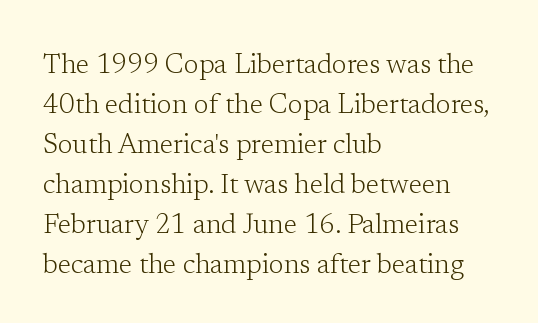
Q: Is the text bold? A: No.
Q: Is the text italic (slanted)? A: No, it is upright.
Q: Is the text underlined? A: No.
Q: How is the paragraph aligned? A: Left-aligned.
Q: Is the spacing between letters normal or unusually wide? A: Normal.
Q: Is the spacing between lines tight, normal or loose? A: Normal.
